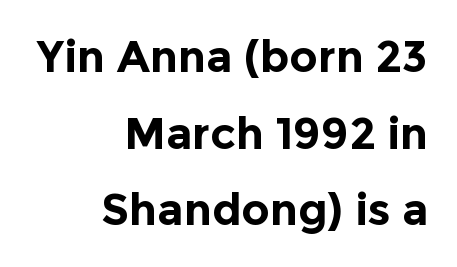
The image shows 44 px bold sans-serif type, upright; set right-aligned, line spacing 1.74x, normal letter spacing, not underlined; a medium x-height.
